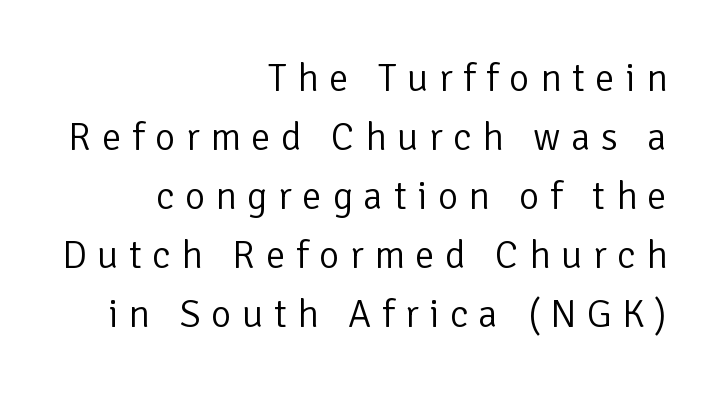
Q: Is the text bold? A: No.
Q: Is the text italic (slanted)? A: No, it is upright.
Q: Is the typeface a serif or a sans-serif typeface? A: Sans-serif.
Q: Is the text underlined? A: No.
Q: How is the paragraph aligned? A: Right-aligned.
Q: Is the spacing between letters normal or unusually wide? A: Unusually wide.
Q: Is the spacing between lines tight, normal or loose? A: Normal.
Q: Width (condensed, normal, or wide)? A: Normal.
Q: Stroke contrast? A: Low.
Q: x-height? A: Medium.
Q: Monospaced? A: No.
